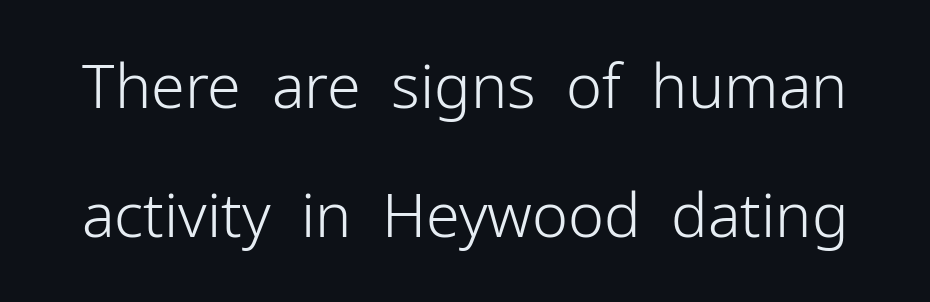
Q: Is the text bold? A: No.
Q: Is the text italic (slanted)? A: No, it is upright.
Q: Is the typeface a serif or a sans-serif typeface? A: Sans-serif.
Q: Is the text underlined? A: No.
Q: Is the spacing between letters normal or unusually wide? A: Normal.
Q: Is the spacing between lines tight, normal or loose? A: Loose.
Q: Width (condensed, normal, or wide)? A: Normal.
Q: Stroke contrast? A: Low.
Q: x-height? A: Medium.
Q: Monospaced? A: No.
